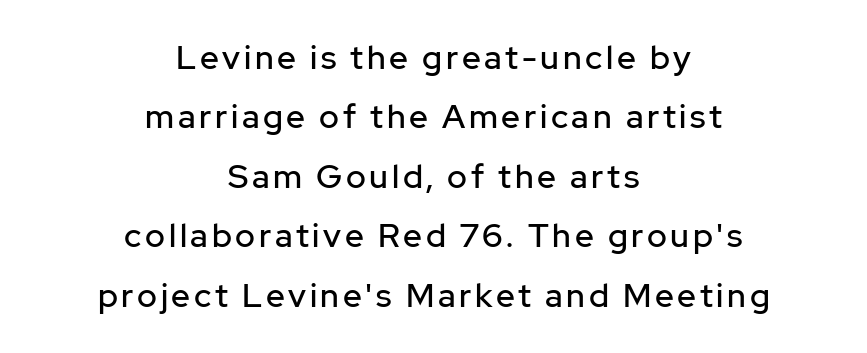
The image shows 33 px sans-serif type, upright; set centered, line spacing 1.8x, not underlined; low stroke contrast and a medium x-height.
